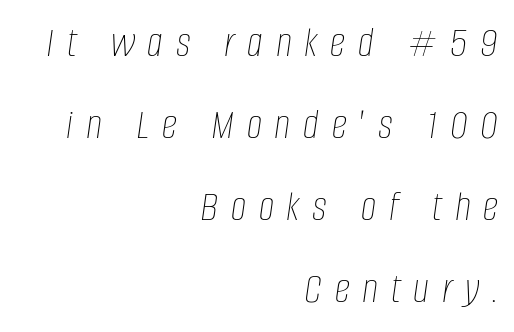
{"italic": "yes", "lean": "right", "slant_degrees": 8, "bold": "no", "weight": "thin", "width": "condensed", "stroke_contrast": "low", "x_height": "large", "monospaced": "no", "underline": "no", "align": "right", "line_spacing_ratio": 1.86, "letter_spacing": "wide", "letter_spacing_em": 0.29, "glyph_px": 44}
